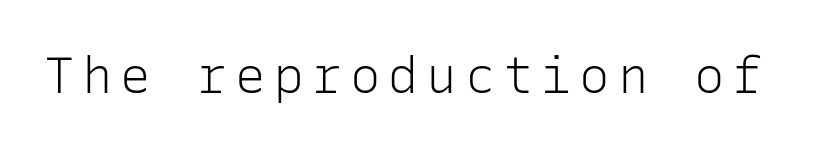
{"serif": "no", "italic": "no", "bold": "no", "weight": "light", "width": "normal", "stroke_contrast": "low", "x_height": "medium", "monospaced": "yes", "underline": "no", "glyph_px": 51}
